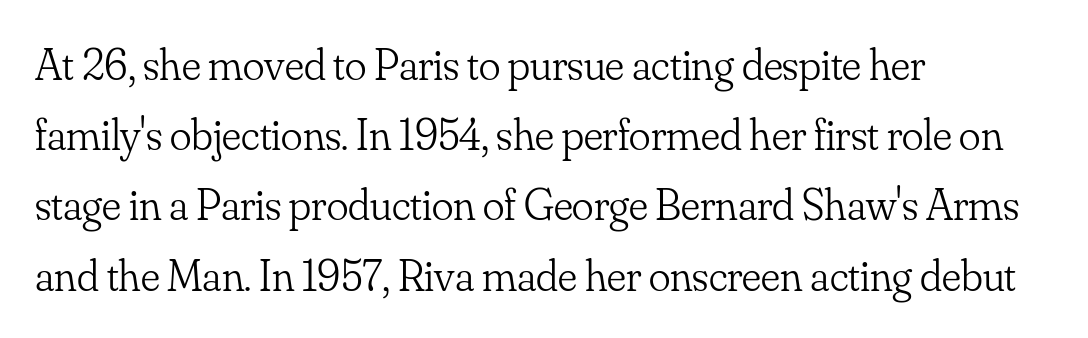
The image shows 45 px light serif type, upright; set left-aligned, normal line spacing (1.56x), normal letter spacing, not underlined; low stroke contrast and a small x-height.
